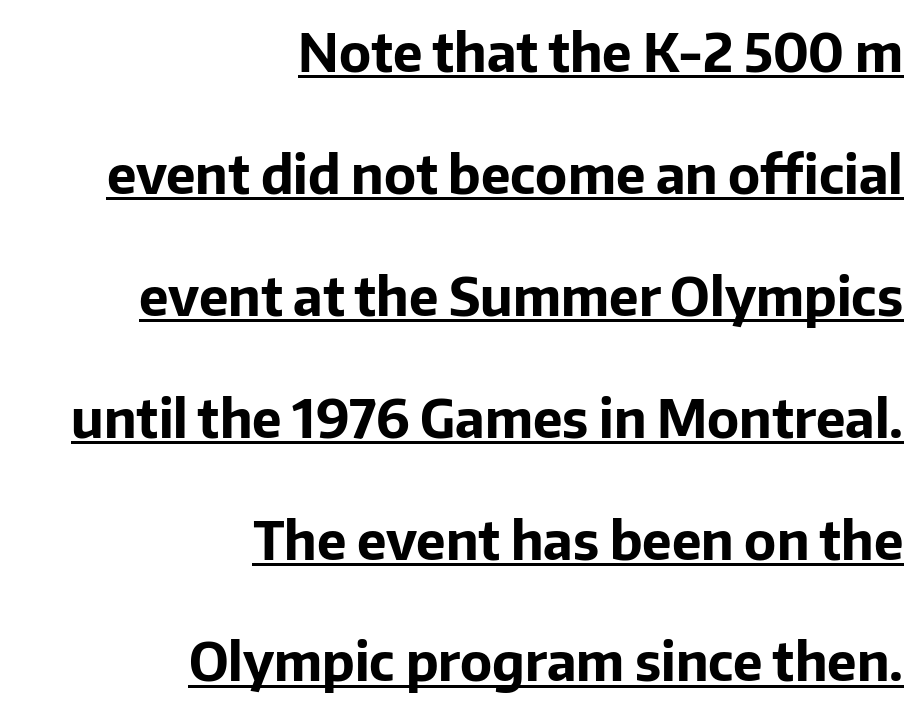
{"serif": "no", "italic": "no", "bold": "yes", "weight": "bold", "width": "normal", "stroke_contrast": "low", "x_height": "medium", "monospaced": "no", "underline": "yes", "align": "right", "line_spacing": "loose", "line_spacing_ratio": 2.3, "letter_spacing": "normal", "letter_spacing_em": 0.0, "glyph_px": 53}
